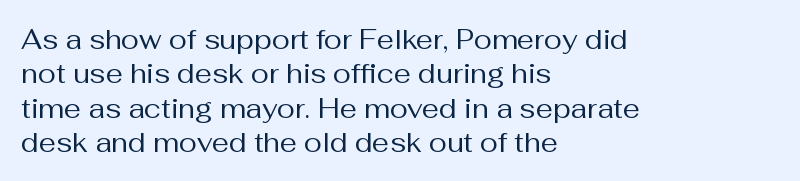
The letterforms sit at book weight or below. Honestly, the letter spacing is just normal — you wouldn't notice it. The type sits square on the baseline with zero lean. Unmarked baselines from the first word to the last. The text block is weighted toward the left margin, trailing off unevenly rightward. The designer left line spacing at the default.
